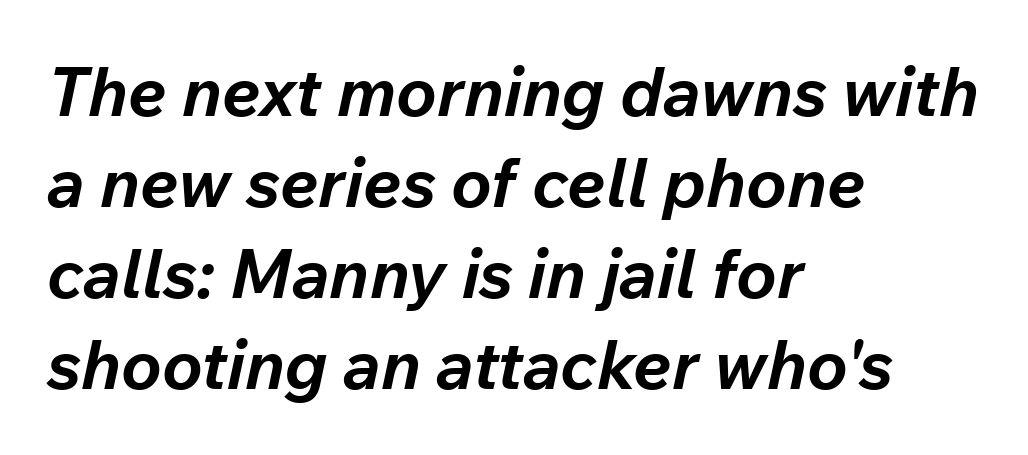
{"italic": "yes", "lean": "right", "slant_degrees": 12, "bold": "yes", "weight": "bold", "width": "normal", "stroke_contrast": "low", "x_height": "medium", "monospaced": "no", "underline": "no", "align": "left", "line_spacing": "normal", "line_spacing_ratio": 1.34, "letter_spacing": "normal", "letter_spacing_em": 0.0, "glyph_px": 68}
